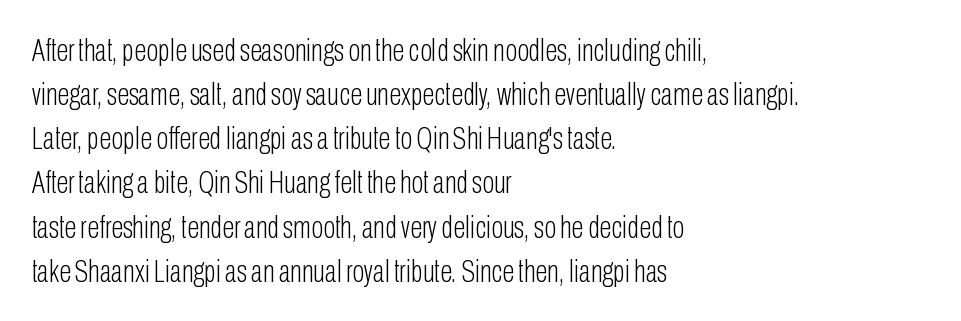
{"serif": "no", "italic": "no", "bold": "no", "weight": "light", "width": "condensed", "stroke_contrast": "low", "x_height": "medium", "monospaced": "no", "underline": "no", "align": "left", "line_spacing": "normal", "line_spacing_ratio": 1.38, "letter_spacing": "normal", "letter_spacing_em": 0.0, "glyph_px": 32}
